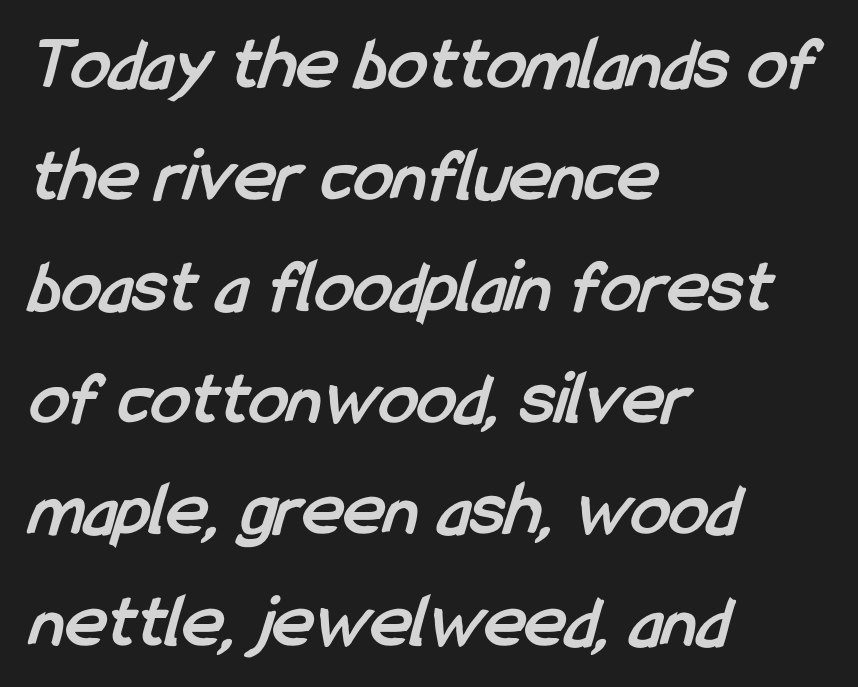
What kind of face is this? One without serifs — a sans. The compositor pushed each line to the left boundary. Compared with typical paragraphs, the rows here are spaced about the same. Any mark beneath the type? The region is blank. Is this a fixed-width face? No — the glyphs have proportional, varying widths. As a designer I'd log this as weight 700, bold.
